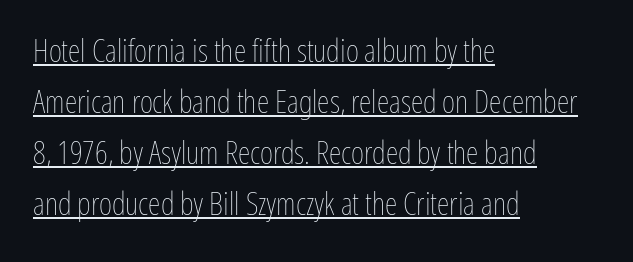
{"italic": "no", "bold": "no", "weight": "thin", "width": "condensed", "stroke_contrast": "low", "x_height": "medium", "monospaced": "no", "underline": "yes", "align": "left", "line_spacing": "normal", "line_spacing_ratio": 1.59, "letter_spacing": "normal", "letter_spacing_em": 0.0, "glyph_px": 32}
